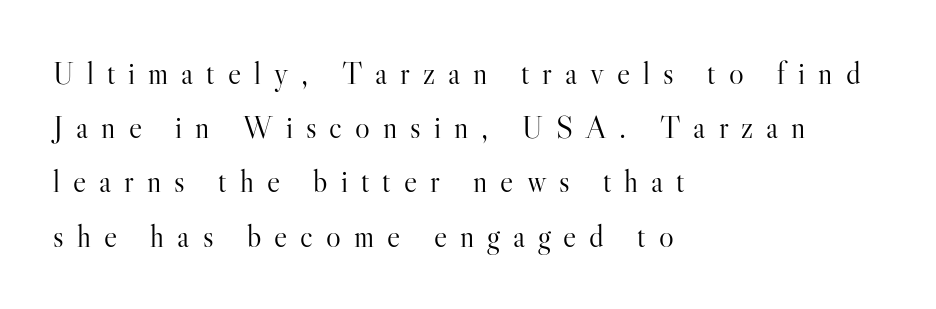
The image shows 31 px light serif type, upright; set left-aligned, line spacing 1.75x, unusually wide letter spacing (+0.42 em), not underlined; high stroke contrast and a small x-height.
